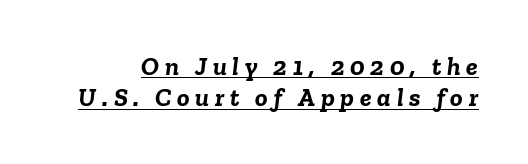
The letterforms stand isolated, each surrounded by extra space. Italic? Definitely — the glyphs are oblique. Each glyph is drawn with heavy, bold strokes. The rendering uses the underline text-decoration.
